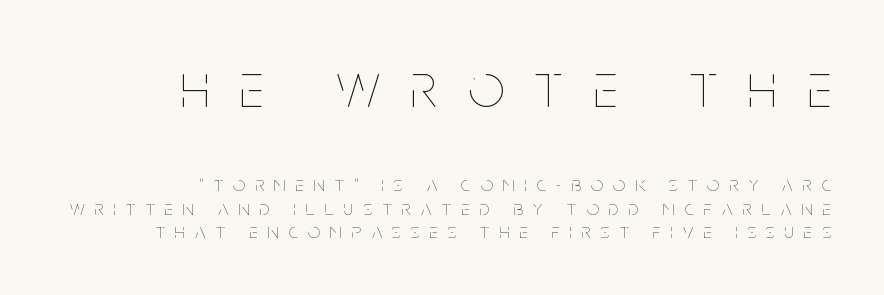
In this sample the first text group is rendered at the bigger scale. Think standard paragraph weight, or any step lighter than that. Words appear elongated and porous because spacing is wide. Do the characters align in a grid? No, the font is proportional. Baseline-to-baseline distance is barely more than the letter height. The lines in this sample share a right terminus and differ only in where they begin.
